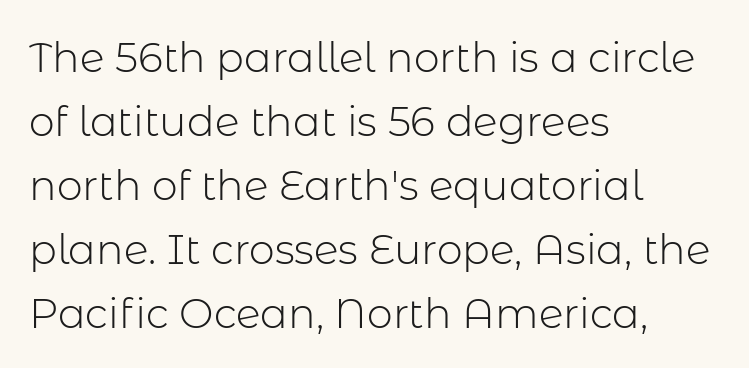
The cut favours lightness, reaching ordinary text weight at its darkest. The rendering keeps characters at their native spacing. The rag falls on the right side of this text block. The specimen omits any rule beneath the text block's lines. The rendering shows plain stroke endings on the letterforms — a sans-serif design.
